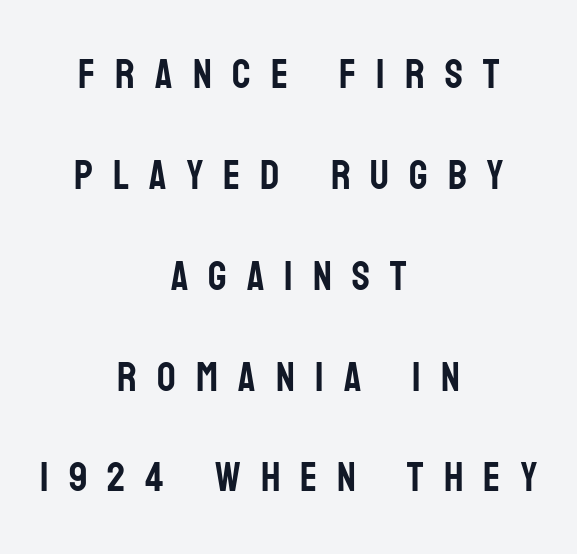
The image shows 41 px condensed sans-serif type, upright; set centered, loose line spacing (2.46x), unusually wide letter spacing (+0.49 em), not underlined; low stroke contrast and a large x-height.
